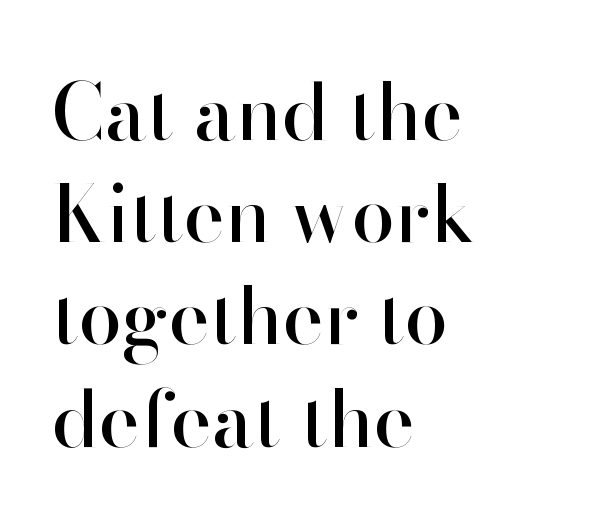
A student would call this left alignment; a typographer would say flush left, rag right. The passage shown is typed in a proportional face where columns would drift. Each new line begins a customary step beneath the previous one. Honestly, there is no underline to notice here at all. Is there any slant? The stems are plumb. Are there feet on the stems? There aren't — it's a sans.
